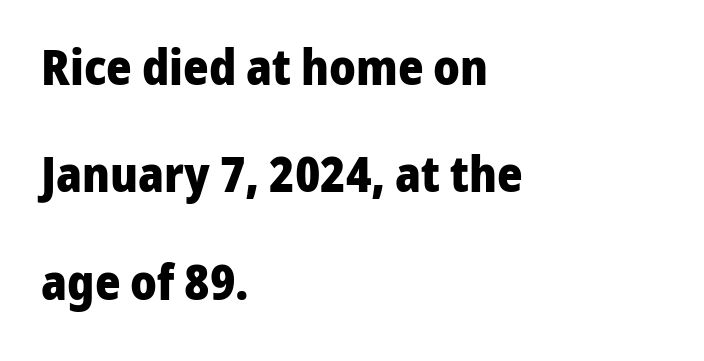
Q: Is the text bold? A: Yes.
Q: Is the text italic (slanted)? A: No, it is upright.
Q: Is the typeface a serif or a sans-serif typeface? A: Sans-serif.
Q: Is the text underlined? A: No.
Q: How is the paragraph aligned? A: Left-aligned.
Q: Is the spacing between letters normal or unusually wide? A: Normal.
Q: Is the spacing between lines tight, normal or loose? A: Loose.
Q: Width (condensed, normal, or wide)? A: Normal.
Q: Stroke contrast? A: Low.
Q: x-height? A: Medium.
Q: Monospaced? A: No.
